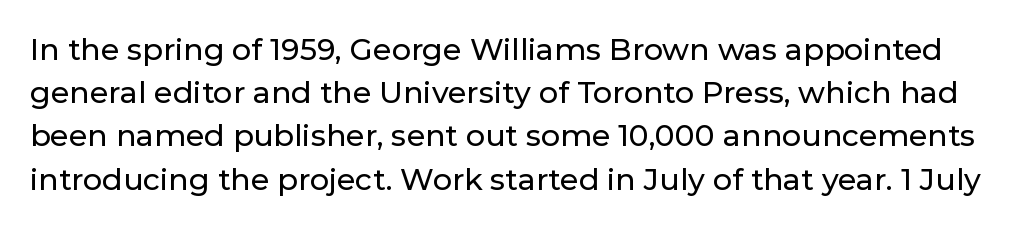
{"serif": "no", "italic": "no", "width": "normal", "stroke_contrast": "low", "x_height": "medium", "monospaced": "no", "underline": "no", "line_spacing": "normal", "line_spacing_ratio": 1.44, "letter_spacing": "normal", "letter_spacing_em": 0.0, "glyph_px": 30}
